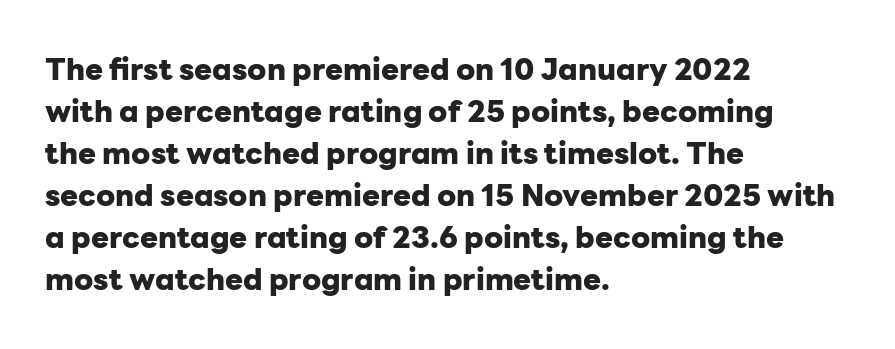
{"serif": "no", "italic": "no", "bold": "yes", "weight": "heavy", "width": "normal", "stroke_contrast": "low", "x_height": "medium", "monospaced": "no", "underline": "no", "align": "left", "line_spacing": "normal", "line_spacing_ratio": 1.4, "letter_spacing": "normal", "letter_spacing_em": 0.0, "glyph_px": 30}
